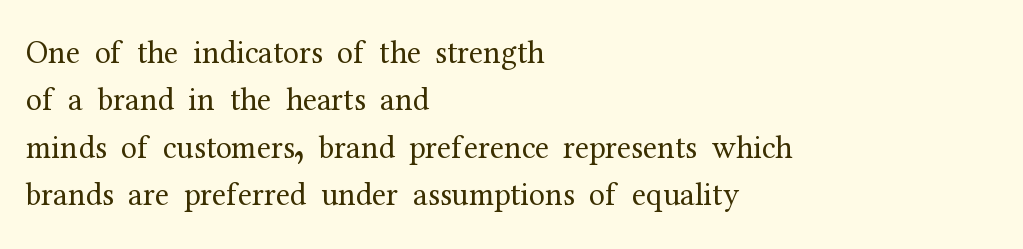
The font sits on the lighter half of the weight spectrum, regular included. Think of a printed novel: that variable character pitch is what you see here. Nothing unusual about the tracking: characters are spaced as the font intends. No italicization has been applied; the sample stays upright. Is the block centered? No — it sits flush against the left margin. Quick note: interline space is typical.
